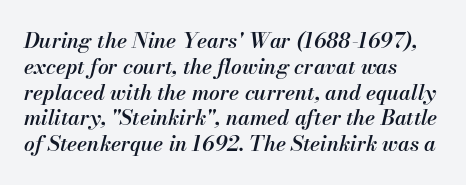
Q: Is the text bold? A: Semi-bold.
Q: Is the text italic (slanted)? A: Yes, it leans right by about 13 degrees.
Q: Is the text underlined? A: No.
Q: How is the paragraph aligned? A: Left-aligned.
Q: Is the spacing between letters normal or unusually wide? A: Normal.
